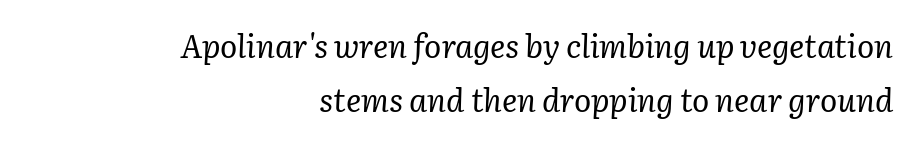
{"serif": "yes", "italic": "yes", "lean": "right", "slant_degrees": 2, "bold": "no", "weight": "regular", "width": "normal", "stroke_contrast": "low", "x_height": "medium", "monospaced": "no", "underline": "no", "align": "right", "line_spacing": "normal", "line_spacing_ratio": 1.68, "letter_spacing": "normal", "letter_spacing_em": 0.0, "glyph_px": 32}
